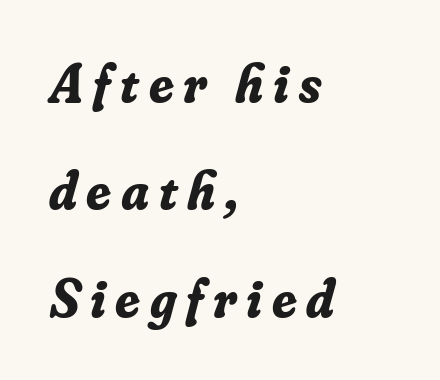
The image shows 54 px bold serif type, italic (leaning right); set left-aligned, loose line spacing (1.99x), not underlined; low stroke contrast and a small x-height.
